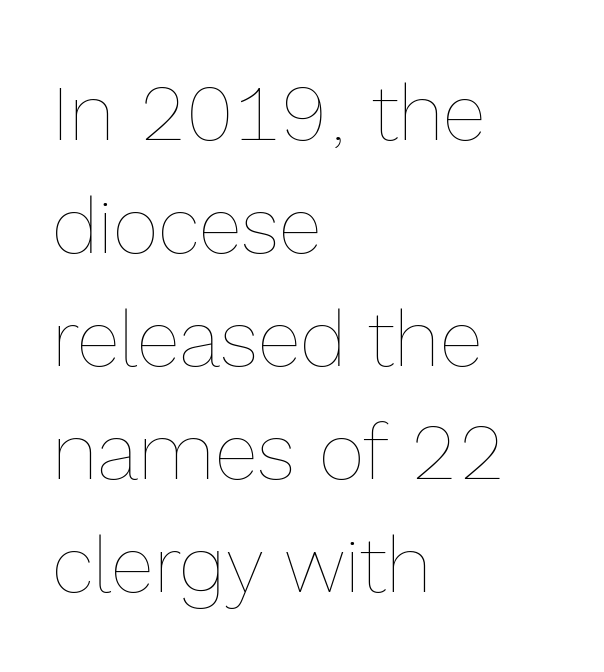
Q: Is the text bold? A: No.
Q: Is the text italic (slanted)? A: No, it is upright.
Q: Is the text underlined? A: No.
Q: How is the paragraph aligned? A: Left-aligned.
Q: Is the spacing between letters normal or unusually wide? A: Normal.
Q: Is the spacing between lines tight, normal or loose? A: Normal.
Q: Width (condensed, normal, or wide)? A: Normal.
Q: x-height? A: Medium.
Q: Monospaced? A: No.
